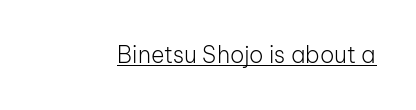
Students, observe the line beneath the letters — that is underlining. You can tell it's not italic because the verticals are truly vertical. Stems here are at most as thick as an everyday book face. Between one letter and the next there's only the usual sliver of space.
